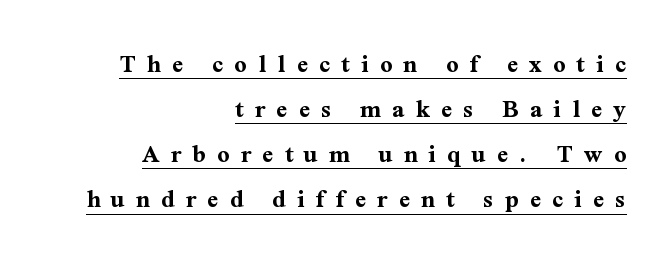
The image shows 27 px bold type, upright; set right-aligned, normal line spacing (1.67x), unusually wide letter spacing (+0.41 em), underlined.
